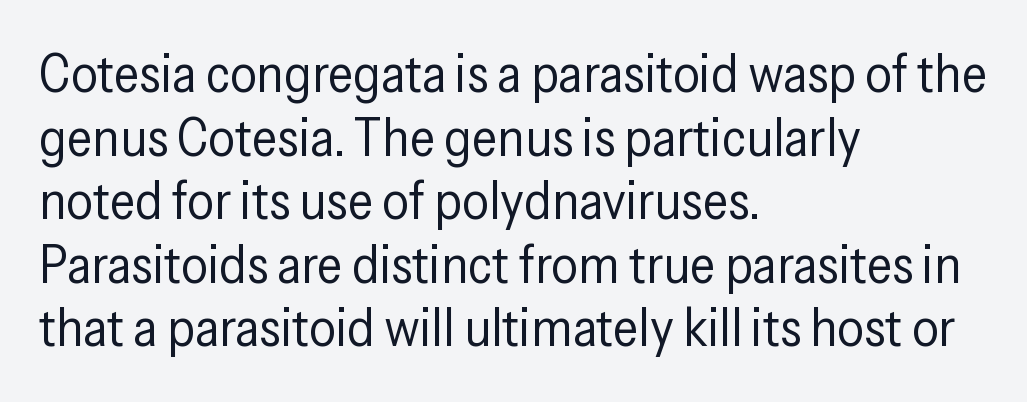
Q: Is the text bold? A: No.
Q: Is the text italic (slanted)? A: No, it is upright.
Q: Is the typeface a serif or a sans-serif typeface? A: Sans-serif.
Q: Is the text underlined? A: No.
Q: How is the paragraph aligned? A: Left-aligned.
Q: Is the spacing between letters normal or unusually wide? A: Normal.
Q: Width (condensed, normal, or wide)? A: Condensed.
Q: Stroke contrast? A: Low.
Q: x-height? A: Medium.
Q: Monospaced? A: No.
